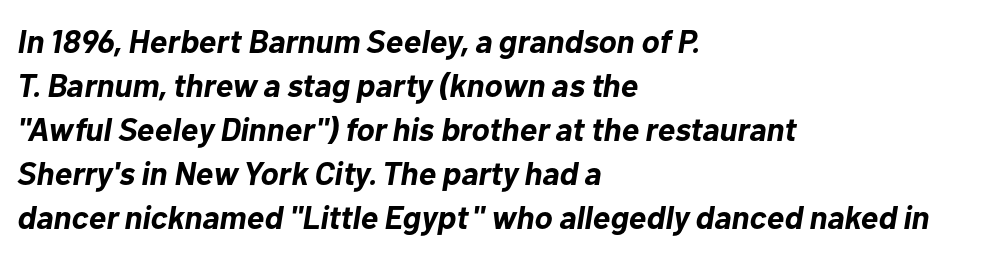
Descender tails drop into unmarked territory. Honestly, the row spacing looks completely unremarkable. Style check: oblique. Characters follow at the spacing the type designer built in. This rendering uses left alignment, leaving the right contour irregular.
